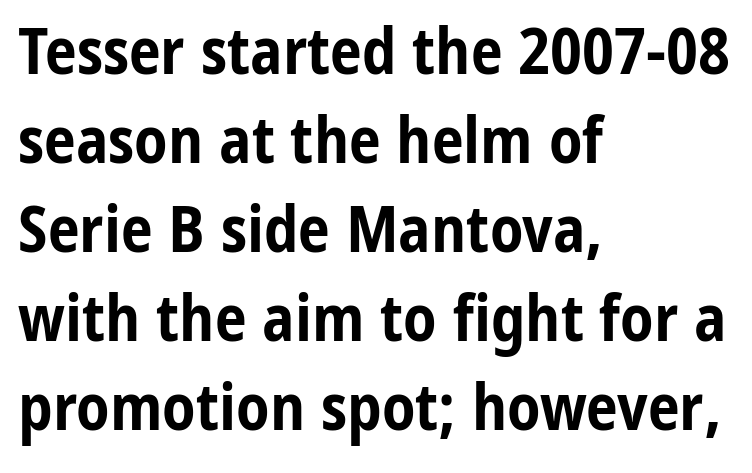
Q: Is the text bold? A: Yes.
Q: Is the text italic (slanted)? A: No, it is upright.
Q: Is the typeface a serif or a sans-serif typeface? A: Sans-serif.
Q: Is the text underlined? A: No.
Q: How is the paragraph aligned? A: Left-aligned.
Q: Is the spacing between letters normal or unusually wide? A: Normal.
Q: Is the spacing between lines tight, normal or loose? A: Normal.
Q: Width (condensed, normal, or wide)? A: Condensed.
Q: Stroke contrast? A: Low.
Q: x-height? A: Medium.
Q: Monospaced? A: No.
